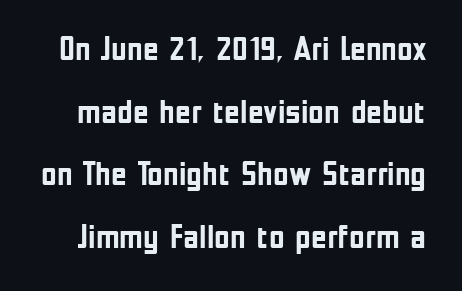
The image shows 34 px semibold, condensed sans-serif type, upright; set line spacing 1.84x, normal letter spacing, not underlined; low stroke contrast and a medium x-height.
